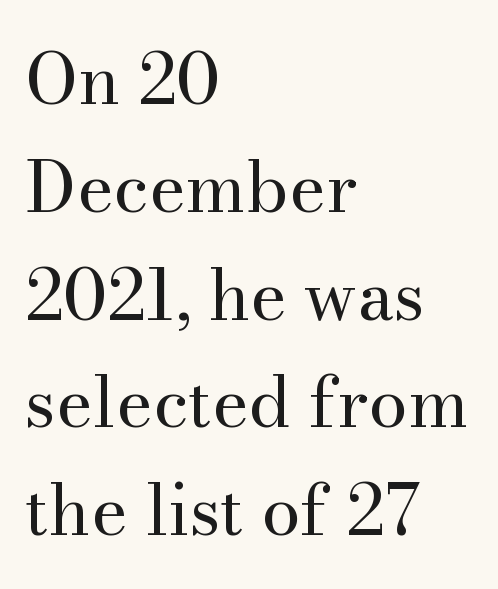
The specimen reads as upright at a glance. Unlike a clean sans, this face finishes its strokes with serifs. Clear beneath every line of the passage. Horizontal alignment here is leftward, the default for most running prose.
